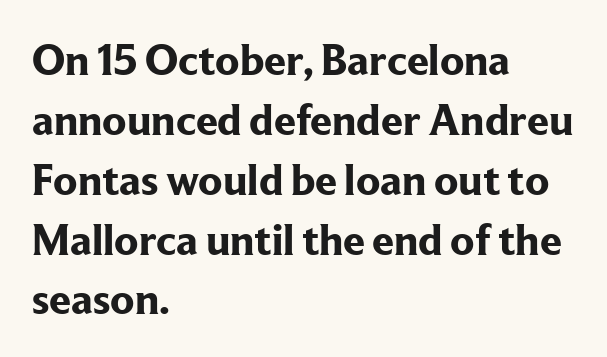
{"serif": "yes", "italic": "no", "bold": "yes", "weight": "bold", "width": "normal", "stroke_contrast": "low", "x_height": "medium", "monospaced": "no", "underline": "no", "align": "left", "line_spacing": "normal", "line_spacing_ratio": 1.36, "letter_spacing": "normal", "letter_spacing_em": 0.0, "glyph_px": 44}
